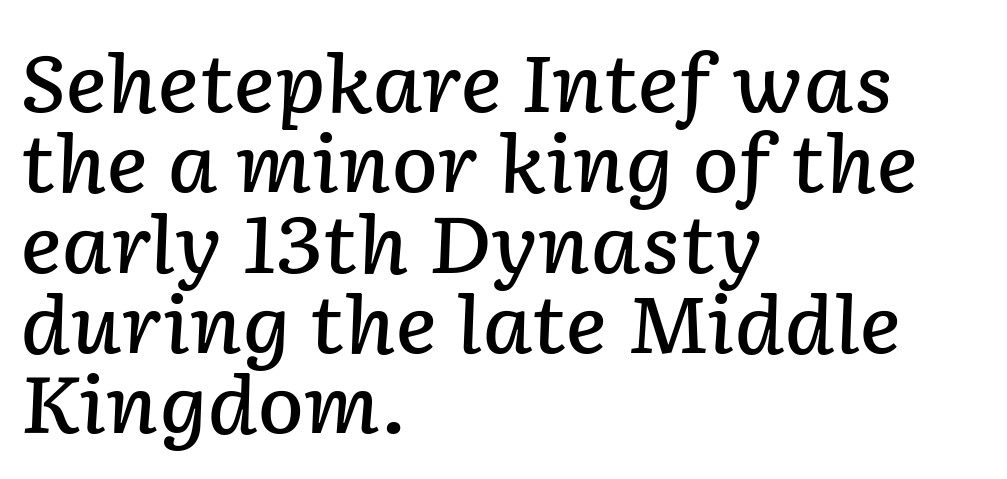
Q: Is the text bold? A: Semi-bold.
Q: Is the text italic (slanted)? A: Yes, it leans right by about 2 degrees.
Q: Is the text underlined? A: No.
Q: How is the paragraph aligned? A: Left-aligned.
Q: Is the spacing between letters normal or unusually wide? A: Normal.
Q: Is the spacing between lines tight, normal or loose? A: Tight.
Q: Width (condensed, normal, or wide)? A: Normal.
Q: Stroke contrast? A: Low.
Q: x-height? A: Medium.
Q: Monospaced? A: No.
